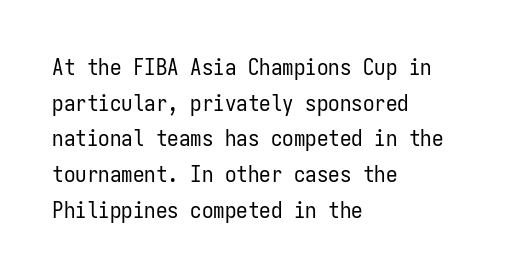
{"italic": "no", "bold": "no", "underline": "no", "align": "left", "line_spacing": "normal", "line_spacing_ratio": 1.55, "letter_spacing": "normal", "letter_spacing_em": 0.0, "glyph_px": 23}
